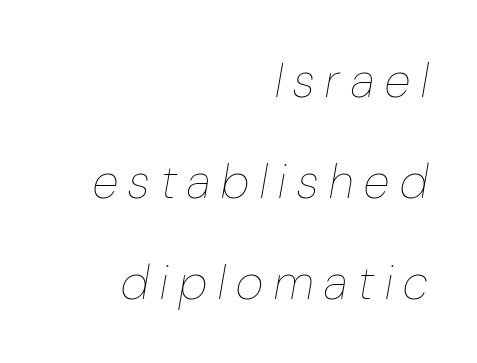
Q: Is the text bold? A: No.
Q: Is the text italic (slanted)? A: Yes, it leans right by about 10 degrees.
Q: Is the text underlined? A: No.
Q: How is the paragraph aligned? A: Right-aligned.
Q: Is the spacing between letters normal or unusually wide? A: Unusually wide.
Q: Is the spacing between lines tight, normal or loose? A: Loose.
Q: Width (condensed, normal, or wide)? A: Condensed.
Q: Stroke contrast? A: Low.
Q: x-height? A: Medium.
Q: Monospaced? A: No.
